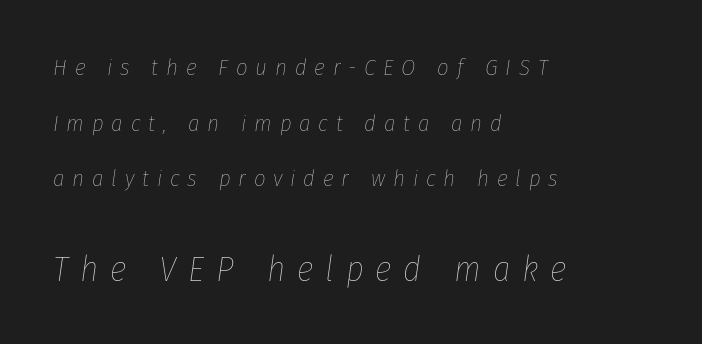
{"italic": "yes", "lean": "right", "slant_degrees": 8, "bold": "no", "weight": "thin", "width": "condensed", "stroke_contrast": "low", "x_height": "medium", "monospaced": "no", "underline": "no", "align": "left", "line_spacing": "loose", "line_spacing_ratio": 2.42, "letter_spacing": "wide", "letter_spacing_em": 0.34, "larger_block": "second", "size_ratio": 1.52, "glyph_px": 35}
